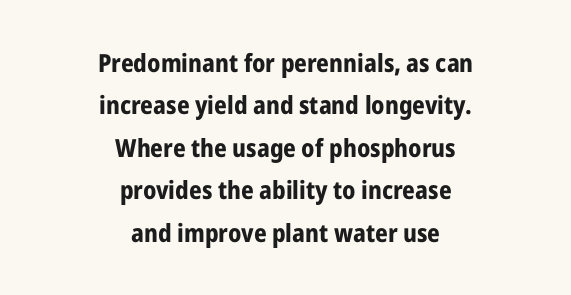
The image shows 25 px bold type, upright; set centered, normal line spacing (1.7x), normal letter spacing, not underlined.
